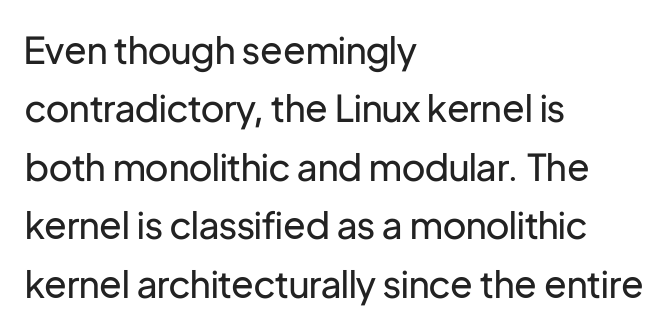
The image shows 37 px regular-weight sans-serif type, upright; set left-aligned, normal line spacing (1.58x), normal letter spacing, not underlined; low stroke contrast and a medium x-height.
